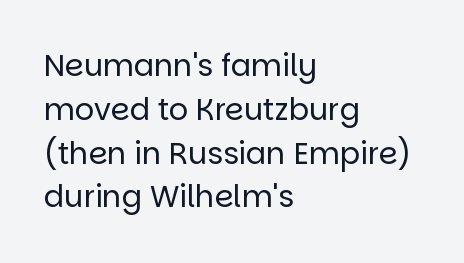
The image shows 30 px regular-weight sans-serif type, upright; set left-aligned, normal line spacing (1.46x), normal letter spacing, not underlined; low stroke contrast and a large x-height.
